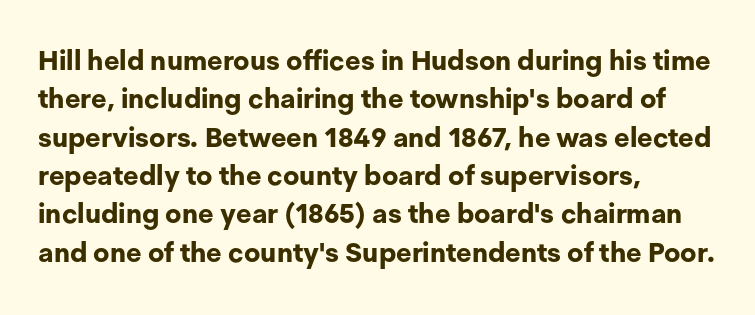
Glyph-to-glyph distance matches everyday printed text. Notice how thick the strokes are: this is what a full bold looks like. A normal amount of white space separates one row of letters from the next. Only glyphs here, with clear space below each row. Vertical strokes here are truly vertical.
